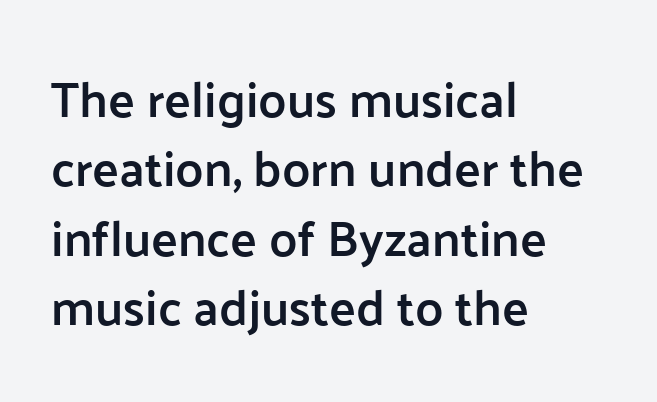
{"serif": "no", "italic": "no", "bold": "semi", "weight": "semibold", "width": "normal", "stroke_contrast": "low", "x_height": "medium", "monospaced": "no", "underline": "no", "align": "left", "line_spacing": "normal", "line_spacing_ratio": 1.39, "letter_spacing": "normal", "letter_spacing_em": 0.0, "glyph_px": 50}
